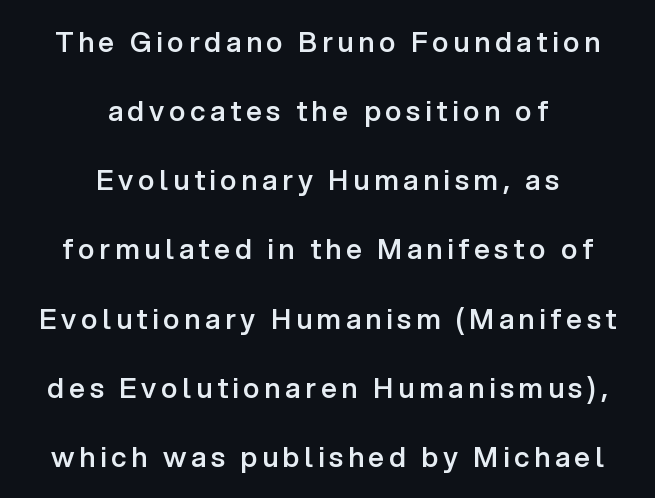
Honestly, the rows look like they've been pulled way apart. Just letters on the line, the space beneath them empty. Unlike italic type, these characters show no tilt at all. The face used here is a sans, in the tradition of grotesques and geometrics. The paragraph shown floats in the horizontal middle. Compared with an ordinary text face, these strokes are moderately heavier — a semibold.
